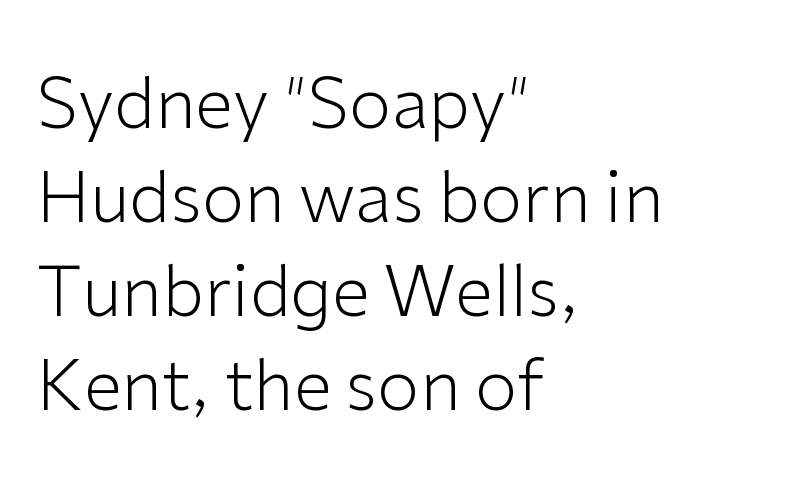
{"serif": "no", "italic": "no", "bold": "no", "weight": "light", "width": "normal", "stroke_contrast": "low", "x_height": "medium", "monospaced": "no", "underline": "no", "align": "left", "line_spacing": "normal", "line_spacing_ratio": 1.36, "letter_spacing": "normal", "letter_spacing_em": 0.0, "glyph_px": 69}
